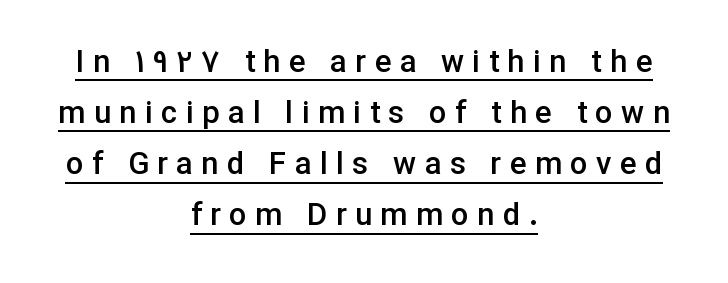
Students, observe the line beneath the letters — that is underlining. The passage shown stacks its lines at a standard gap. Style check: upright. This rendering widens character spacing well past its baseline value. The characters look somewhat weighty, a semibold short of true bold.
